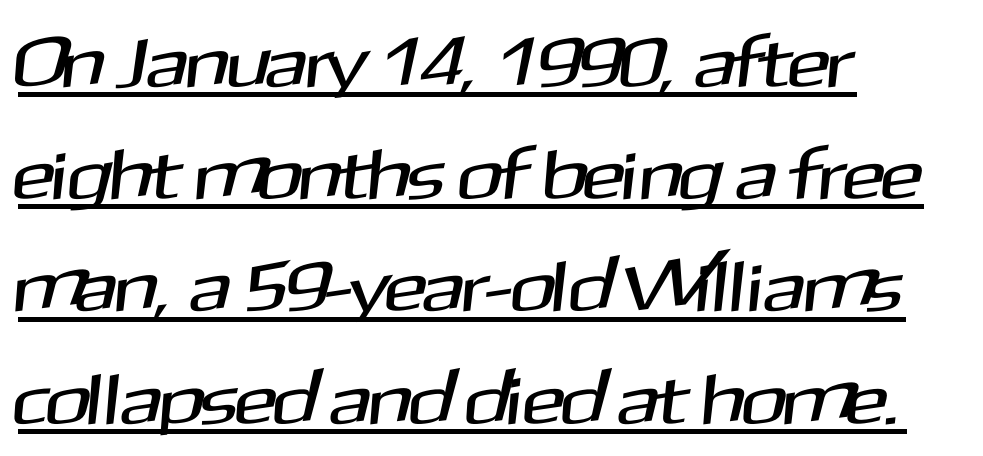
To sum up the face: it is a sans, with no serifs. This rendering leaves character spacing at its baseline value. Underlined type. What's the leading like? Ordinary, nothing unusual.
